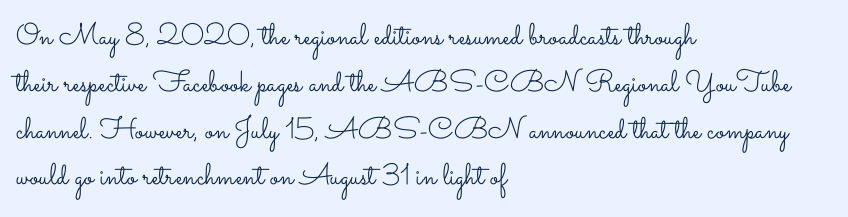
The image shows 30 px light, wide type; set left-aligned, normal line spacing (1.56x), normal letter spacing, not underlined; low stroke contrast and a small x-height.
